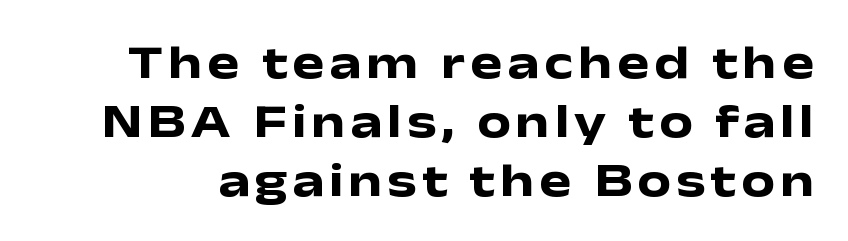
A bare baseline throughout the passage. Does the weight exceed regular? Yes, all the way to bold. This sample uses a sans-serif face. The face used here is proportionally spaced, like ordinary book or web type. Notice how the stems are strictly vertical — no italics here.
